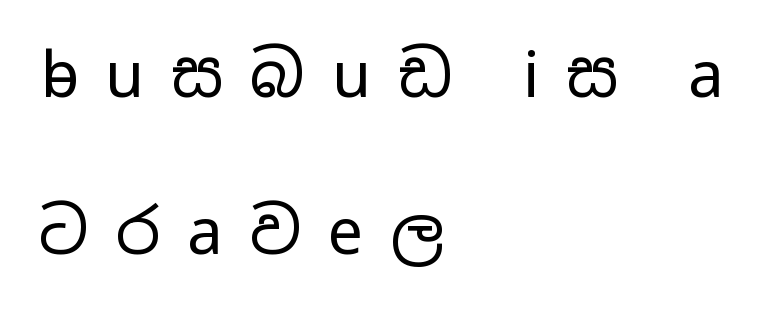
Do the characters align in a grid? No, the font is proportional. Rendered with straight, roman letterforms. Each row of text sits above clean, open space. Each word looks stretched out because of the extra space between its letters. Widely set lines give the paragraph a tall, airy silhouette. Nope, no serifs anywhere on these letters.
